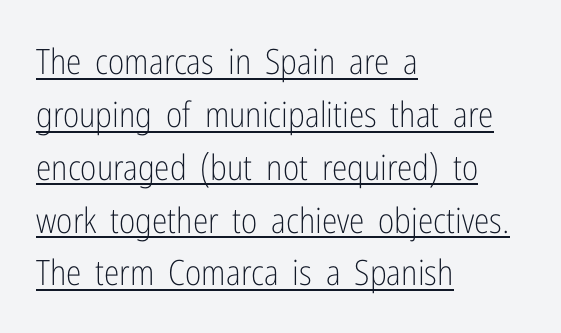
Rendered with straight, roman letterforms. Each letter keeps its own natural width here, so spacing adapts to shape. The rendering uses the underline text-decoration. Think standard paragraph weight, or any step lighter than that.
